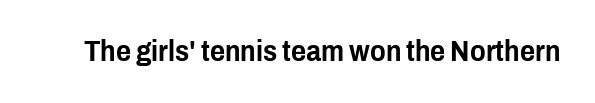
Q: Is the text italic (slanted)? A: No, it is upright.
Q: Is the typeface a serif or a sans-serif typeface? A: Sans-serif.
Q: Is the text underlined? A: No.
Q: Is the spacing between letters normal or unusually wide? A: Normal.
Q: Width (condensed, normal, or wide)? A: Condensed.
Q: Stroke contrast? A: Low.
Q: x-height? A: Medium.
Q: Monospaced? A: No.
